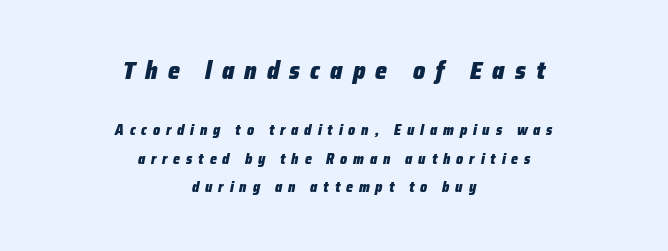
Interline gaps are noticeably wide in this sample. Decoration check: the copy has no underline. These lines stack symmetrically, like a column narrowing and widening about its center. The face used here has a pronounced slope to its letters.
